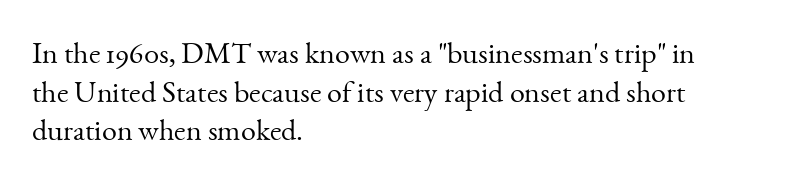
Q: Is the text bold? A: No.
Q: Is the text italic (slanted)? A: No, it is upright.
Q: Is the typeface a serif or a sans-serif typeface? A: Serif.
Q: Is the text underlined? A: No.
Q: How is the paragraph aligned? A: Left-aligned.
Q: Is the spacing between letters normal or unusually wide? A: Normal.
Q: Is the spacing between lines tight, normal or loose? A: Normal.
Q: Width (condensed, normal, or wide)? A: Normal.
Q: Stroke contrast? A: Medium.
Q: x-height? A: Small.
Q: Monospaced? A: No.
